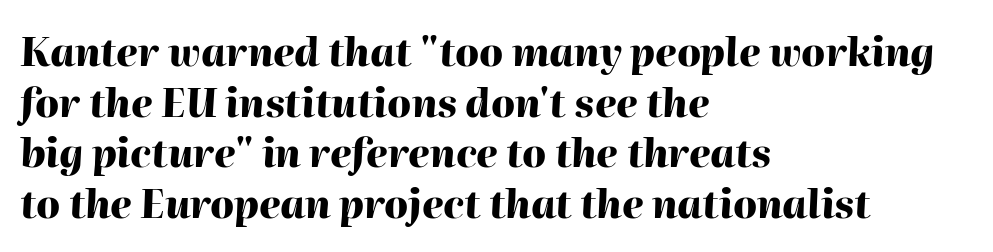
The image shows 39 px heavy type, italic (leaning right); set left-aligned, normal line spacing (1.3x), normal letter spacing, not underlined; high stroke contrast and a medium x-height.
